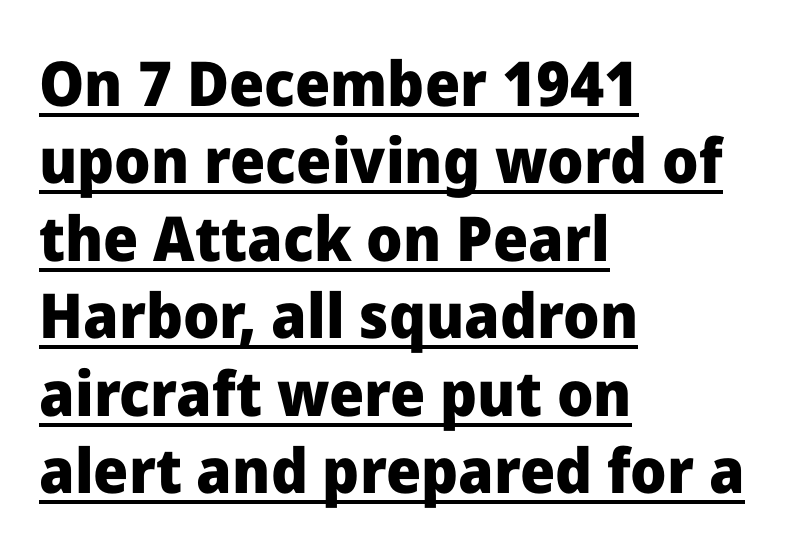
{"serif": "no", "italic": "no", "bold": "yes", "weight": "heavy", "width": "normal", "stroke_contrast": "low", "x_height": "medium", "monospaced": "no", "underline": "yes", "align": "left", "line_spacing": "normal", "line_spacing_ratio": 1.25, "letter_spacing": "normal", "letter_spacing_em": 0.0, "glyph_px": 62}
